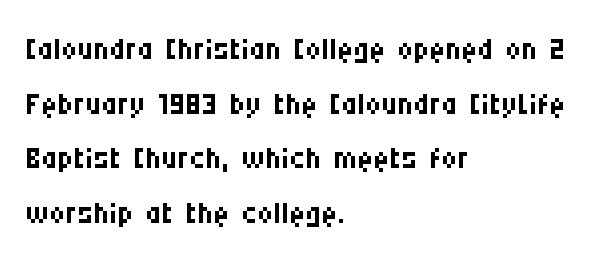
The image shows 44 px regular-weight, condensed sans-serif type, upright; set left-aligned, line spacing 1.24x, normal letter spacing, not underlined; medium stroke contrast and a large x-height.
